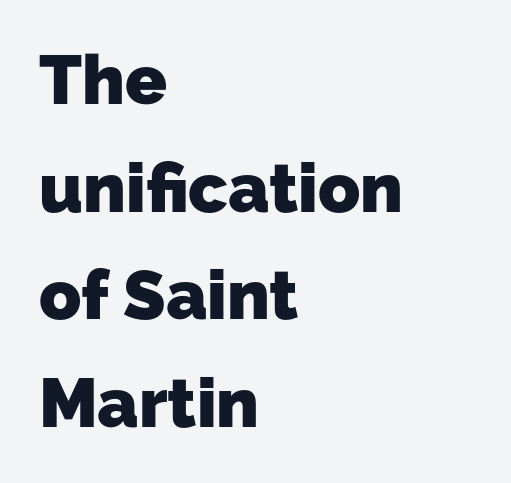
Q: Is the text bold? A: Yes.
Q: Is the typeface a serif or a sans-serif typeface? A: Sans-serif.
Q: Is the text underlined? A: No.
Q: How is the paragraph aligned? A: Left-aligned.
Q: Is the spacing between letters normal or unusually wide? A: Normal.
Q: Is the spacing between lines tight, normal or loose? A: Normal.
Q: Width (condensed, normal, or wide)? A: Normal.
Q: Stroke contrast? A: Low.
Q: x-height? A: Medium.
Q: Monospaced? A: No.
